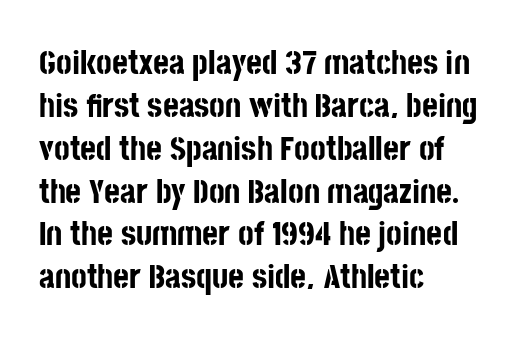
Q: Is the text bold? A: Yes.
Q: Is the text italic (slanted)? A: No, it is upright.
Q: Is the typeface a serif or a sans-serif typeface? A: Sans-serif.
Q: Is the text underlined? A: No.
Q: How is the paragraph aligned? A: Left-aligned.
Q: Is the spacing between letters normal or unusually wide? A: Normal.
Q: Is the spacing between lines tight, normal or loose? A: Normal.
Q: Width (condensed, normal, or wide)? A: Condensed.
Q: Stroke contrast? A: Low.
Q: x-height? A: Large.
Q: Monospaced? A: No.
